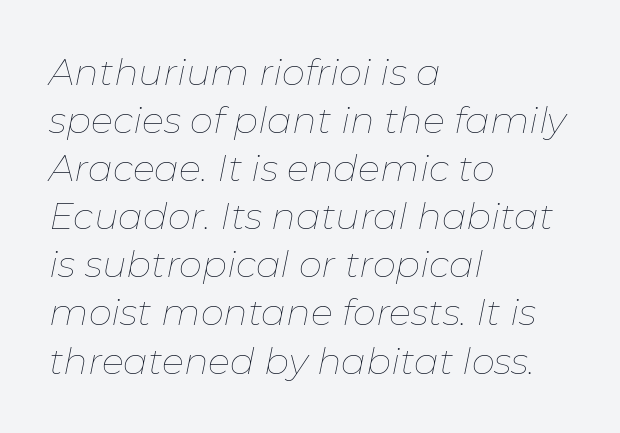
You could call the tracking neutral — neither tight nor loose. Do the characters align in a grid? No, the font is proportional. Leading: standard. The rag falls on the right side of this text block. No letter is thick-stroked: the sample isn't bold. Each row of text sits above clean, open space.
